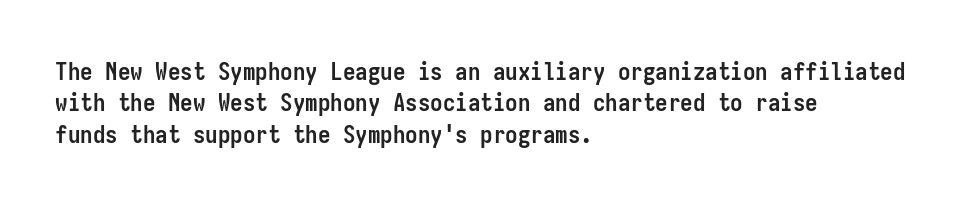
Horizontal alignment here is leftward, the default for most running prose. These lines were composed using upright roman letters. Quick note: underline off. Words appear dense and cohesive because spacing is normal. Honestly, the row spacing looks completely unremarkable. Heft: maximum for text — a bold.
